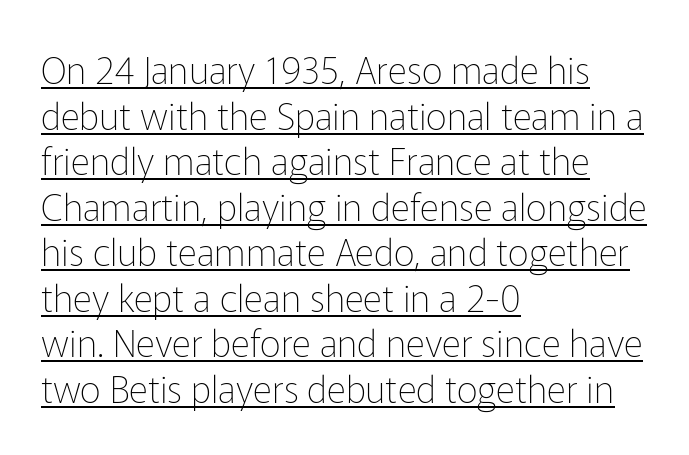
{"serif": "no", "italic": "no", "bold": "no", "weight": "thin", "width": "normal", "stroke_contrast": "low", "x_height": "medium", "monospaced": "no", "underline": "yes", "align": "left", "line_spacing_ratio": 1.23, "letter_spacing": "normal", "letter_spacing_em": 0.0, "glyph_px": 37}
